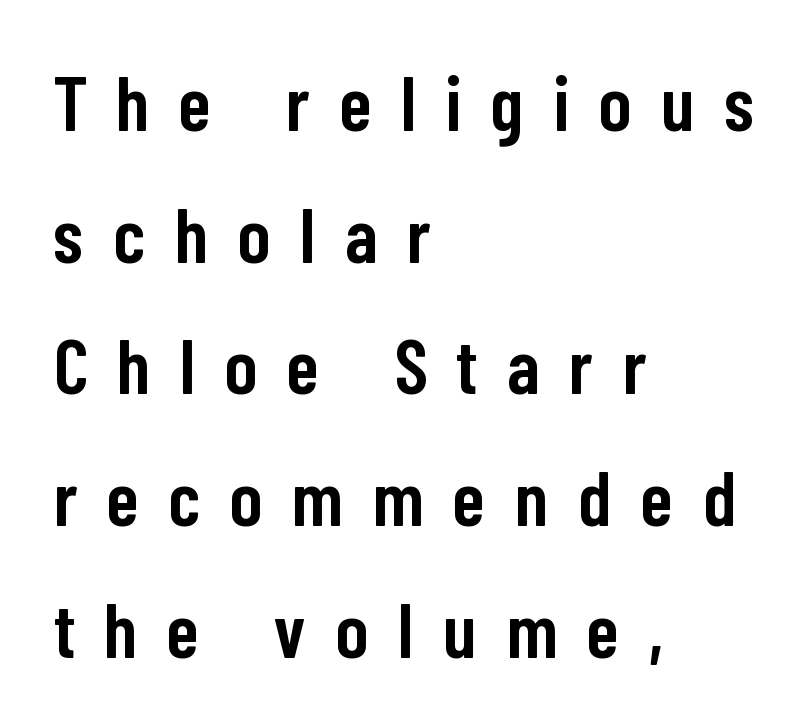
Nothing sits at the stroke ends, so this counts as sans-serif. Observe the wide spacing: letters keep a clear distance from each other. Strokes here are thickened, but only to semibold level. Unlike italic type, these characters show no tilt at all. Lines of text with bare space underneath. Each letter keeps its own natural width here, so spacing adapts to shape.
